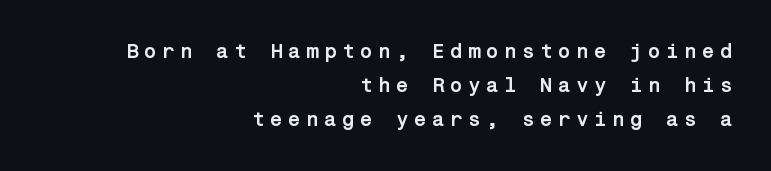
Q: Is the text bold? A: Yes.
Q: Is the text italic (slanted)? A: No, it is upright.
Q: Is the text underlined? A: No.
Q: How is the paragraph aligned? A: Right-aligned.
Q: Is the spacing between letters normal or unusually wide? A: Unusually wide.
Q: Is the spacing between lines tight, normal or loose? A: Normal.
